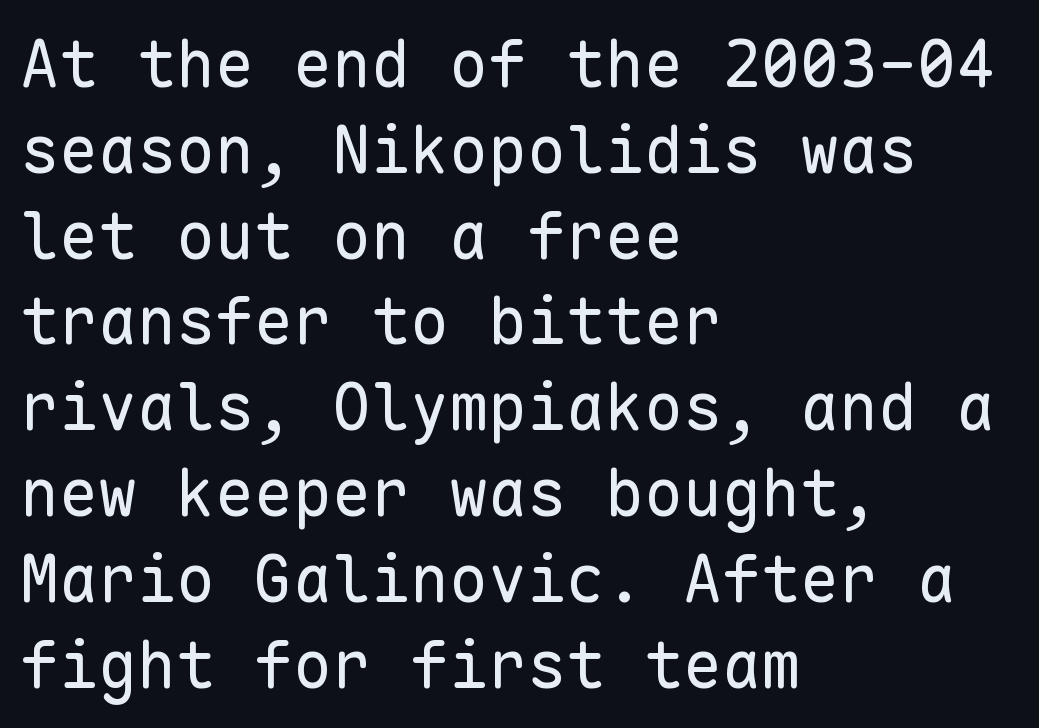
Q: Is the text bold? A: No.
Q: Is the text italic (slanted)? A: No, it is upright.
Q: Is the typeface a serif or a sans-serif typeface? A: Sans-serif.
Q: Is the text underlined? A: No.
Q: How is the paragraph aligned? A: Left-aligned.
Q: Is the spacing between letters normal or unusually wide? A: Normal.
Q: Is the spacing between lines tight, normal or loose? A: Normal.
Q: Width (condensed, normal, or wide)? A: Normal.
Q: Stroke contrast? A: Low.
Q: x-height? A: Medium.
Q: Monospaced? A: Yes.
